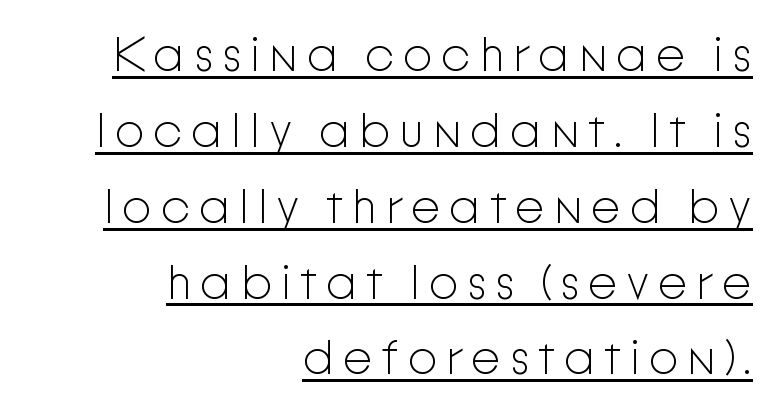
Short and long lines alike share a common ending point at right. A typesetter would call this proportional, since set widths differ per character. On a weight scale, this lands at 450 or below. Underline: present.
